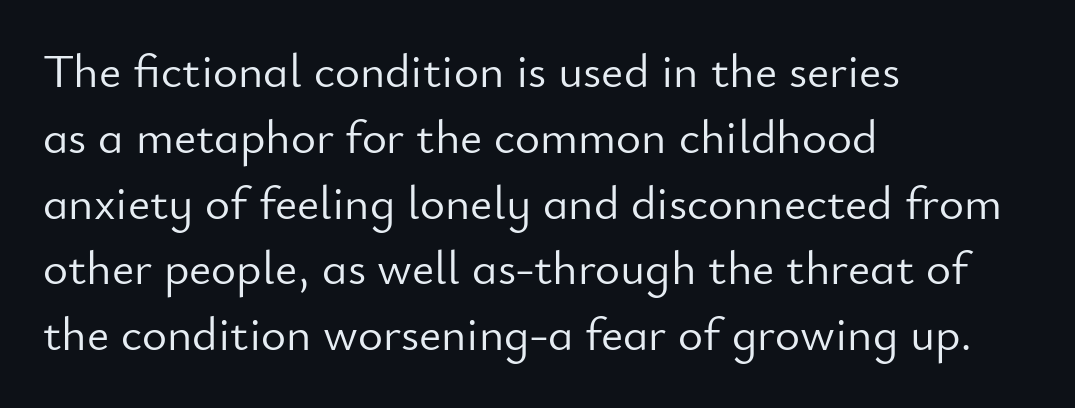
Q: Is the text bold? A: No.
Q: Is the text italic (slanted)? A: No, it is upright.
Q: Is the typeface a serif or a sans-serif typeface? A: Sans-serif.
Q: Is the text underlined? A: No.
Q: How is the paragraph aligned? A: Left-aligned.
Q: Is the spacing between letters normal or unusually wide? A: Normal.
Q: Is the spacing between lines tight, normal or loose? A: Normal.
Q: Width (condensed, normal, or wide)? A: Normal.
Q: Stroke contrast? A: Low.
Q: x-height? A: Small.
Q: Monospaced? A: No.
